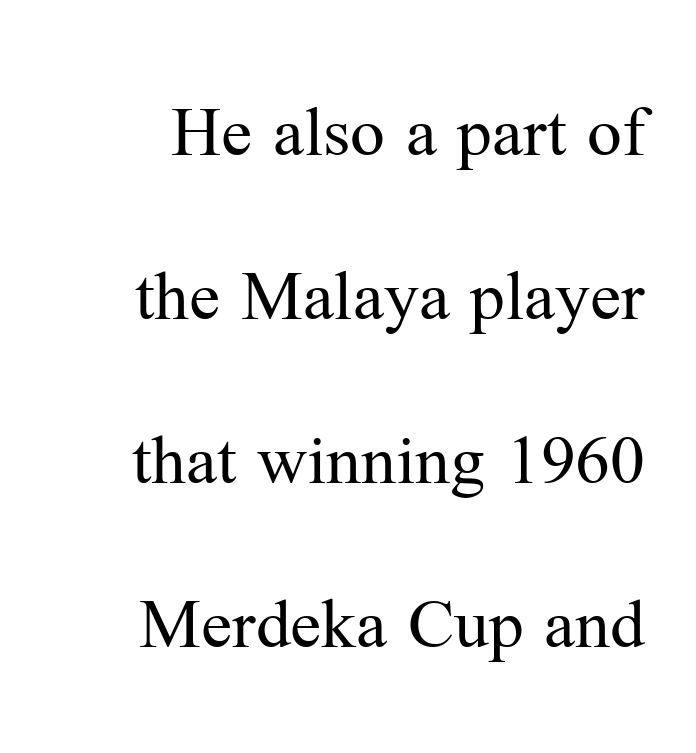
Q: Is the text bold? A: No.
Q: Is the text italic (slanted)? A: No, it is upright.
Q: Is the typeface a serif or a sans-serif typeface? A: Serif.
Q: Is the text underlined? A: No.
Q: Is the spacing between letters normal or unusually wide? A: Normal.
Q: Is the spacing between lines tight, normal or loose? A: Loose.
Q: Width (condensed, normal, or wide)? A: Normal.
Q: Stroke contrast? A: Medium.
Q: x-height? A: Medium.
Q: Monospaced? A: No.
